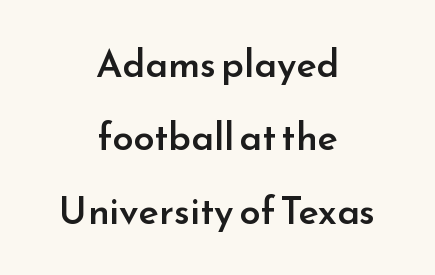
The face used here is proportionally spaced, like ordinary book or web type. This is the regular roman posture of the typeface. Reading down the column, the eye jumps a long way to each next line. Check under the words: just untouched page.
